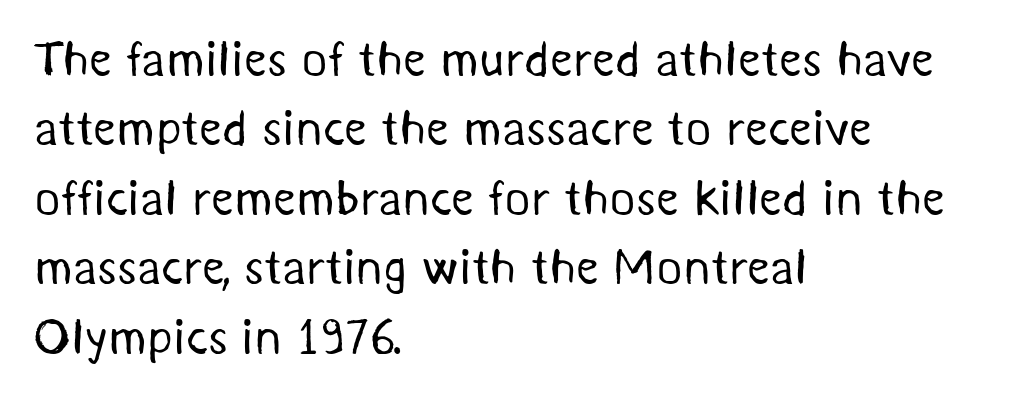
Q: Is the text bold? A: No.
Q: Is the typeface a serif or a sans-serif typeface? A: Sans-serif.
Q: Is the text underlined? A: No.
Q: How is the paragraph aligned? A: Left-aligned.
Q: Is the spacing between letters normal or unusually wide? A: Normal.
Q: Is the spacing between lines tight, normal or loose? A: Normal.
Q: Width (condensed, normal, or wide)? A: Normal.
Q: Stroke contrast? A: Medium.
Q: x-height? A: Medium.
Q: Monospaced? A: No.
